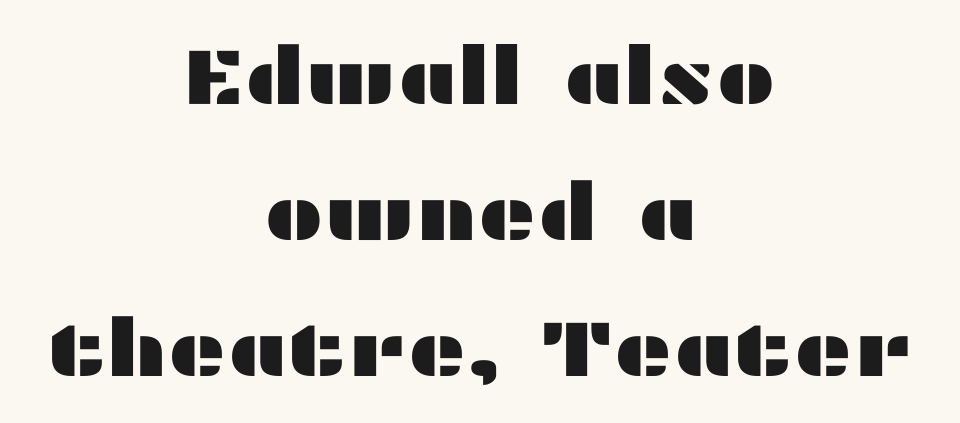
Spacing between characters is what you'd get straight out of the box. A clean baseline with only descenders dipping below it. Typographically, this falls in the sans-serif category. Looks like regular typesetting: each glyph gets only the width it needs.
